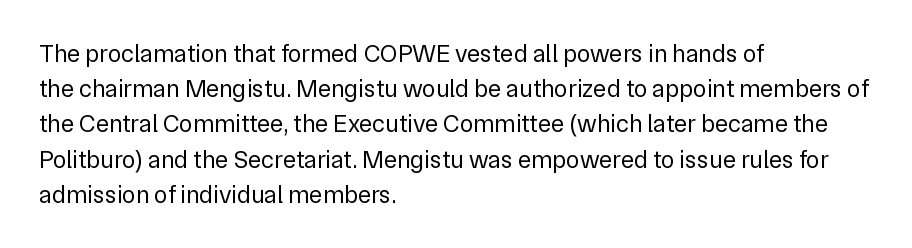
{"italic": "no", "bold": "no", "underline": "no", "align": "left", "line_spacing": "normal", "line_spacing_ratio": 1.41, "letter_spacing": "normal", "letter_spacing_em": 0.0, "glyph_px": 25}
